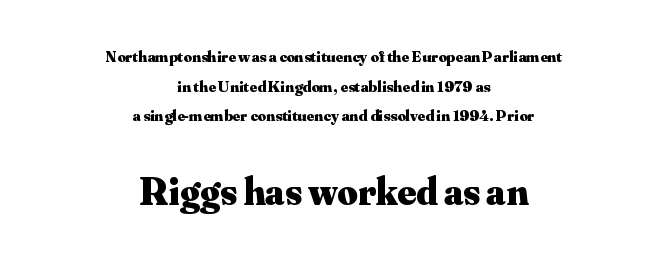
The image shows 39 px heavy serif type, upright; set centered, line spacing 1.85x, normal letter spacing, not underlined; the second (bottom) block is 2.44x larger; medium stroke contrast and a small x-height.
